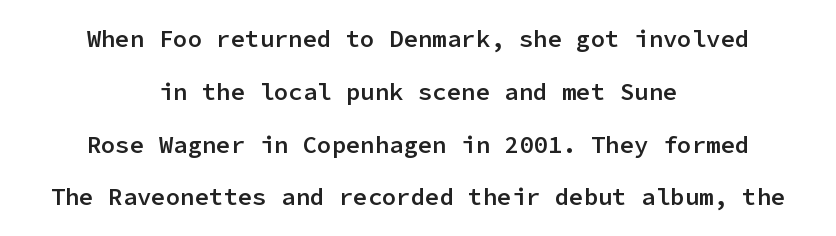
In CSS terms this would be text-align: center. The words here are not underlined. The font is running at a semibold setting, under full bold. Here the glyphs are tracked normally, forming tight word shapes. Interline gaps are noticeably wide in this sample. The type sits square on the baseline with zero lean.
